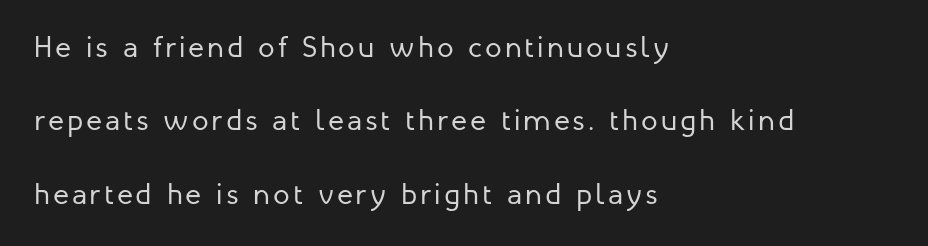
Q: Is the text bold? A: No.
Q: Is the text italic (slanted)? A: No, it is upright.
Q: Is the typeface a serif or a sans-serif typeface? A: Sans-serif.
Q: Is the text underlined? A: No.
Q: How is the paragraph aligned? A: Left-aligned.
Q: Is the spacing between lines tight, normal or loose? A: Loose.
Q: Width (condensed, normal, or wide)? A: Normal.
Q: Stroke contrast? A: Low.
Q: x-height? A: Medium.
Q: Monospaced? A: No.
